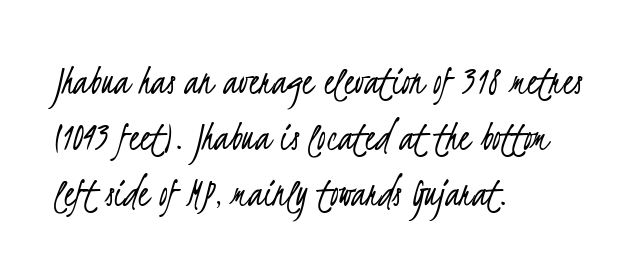
Q: Is the text bold? A: No.
Q: Is the typeface a serif or a sans-serif typeface? A: Sans-serif.
Q: Is the text underlined? A: No.
Q: How is the paragraph aligned? A: Left-aligned.
Q: Is the spacing between letters normal or unusually wide? A: Normal.
Q: Is the spacing between lines tight, normal or loose? A: Normal.
Q: Width (condensed, normal, or wide)? A: Condensed.
Q: Stroke contrast? A: Low.
Q: x-height? A: Small.
Q: Monospaced? A: No.
